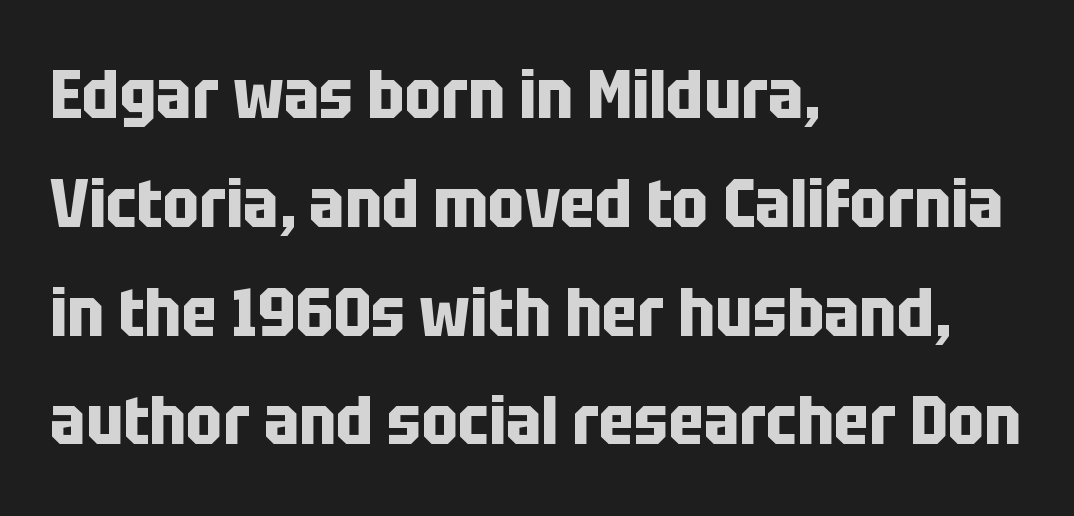
The image shows 68 px bold, condensed sans-serif type, upright; set left-aligned, normal line spacing (1.6x), normal letter spacing, not underlined; low stroke contrast and a large x-height.
